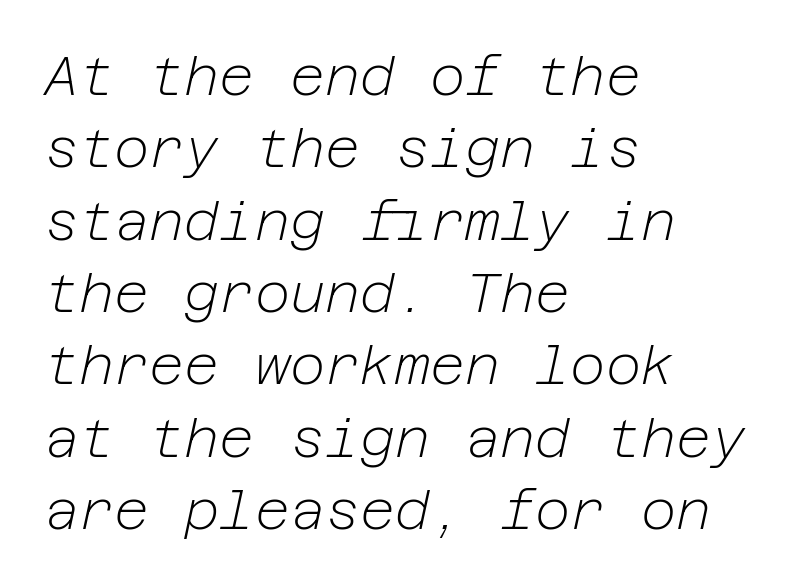
Q: Is the text bold? A: No.
Q: Is the text italic (slanted)? A: Yes, it leans right by about 12 degrees.
Q: Is the text underlined? A: No.
Q: How is the paragraph aligned? A: Left-aligned.
Q: Is the spacing between letters normal or unusually wide? A: Normal.
Q: Is the spacing between lines tight, normal or loose? A: Normal.
Q: Width (condensed, normal, or wide)? A: Normal.
Q: Stroke contrast? A: Low.
Q: x-height? A: Medium.
